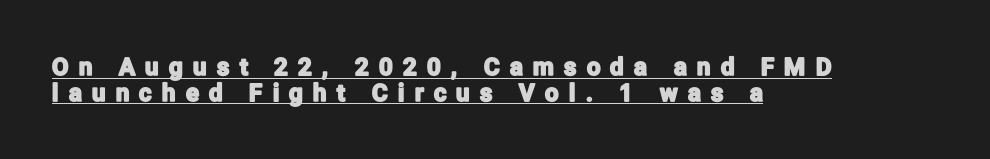
A roman cut, with each character standing at attention. The face used here is rendered with a markedly widened letterfit. Which margin do the lines hug? The left one — the right edge is uneven. Caption: lettering with a line underneath. Students, observe: this is what under-led, compact text looks like.
